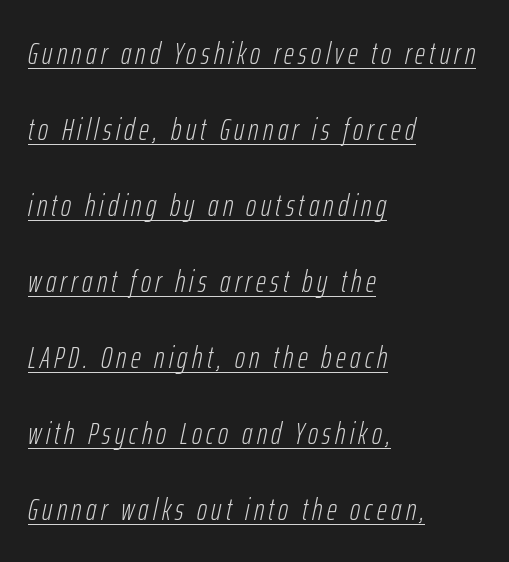
Q: Is the text bold? A: No.
Q: Is the text italic (slanted)? A: Yes, it leans right by about 12 degrees.
Q: Is the text underlined? A: Yes.
Q: How is the paragraph aligned? A: Left-aligned.
Q: Is the spacing between lines tight, normal or loose? A: Loose.
Q: Width (condensed, normal, or wide)? A: Condensed.
Q: Stroke contrast? A: Low.
Q: x-height? A: Medium.
Q: Monospaced? A: No.
